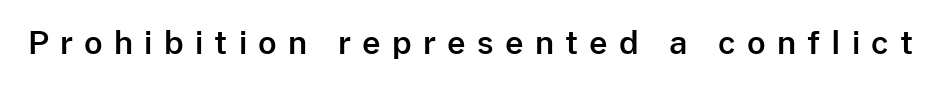
Proportional: the letters do not fall into vertical columns. Letter spacing: wide. Underline: absent. These lines were composed using upright roman letters.
